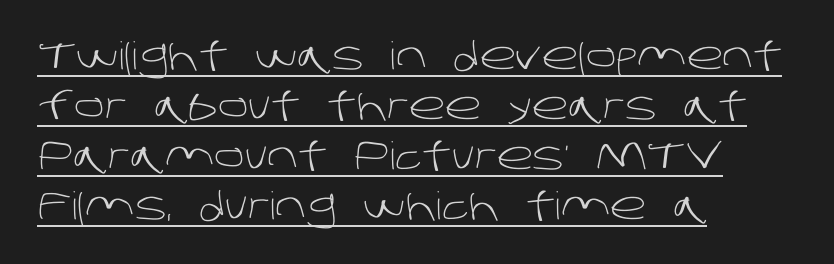
Q: Is the text bold? A: No.
Q: Is the typeface a serif or a sans-serif typeface? A: Sans-serif.
Q: Is the text underlined? A: Yes.
Q: How is the paragraph aligned? A: Left-aligned.
Q: Is the spacing between letters normal or unusually wide? A: Normal.
Q: Is the spacing between lines tight, normal or loose? A: Normal.
Q: Width (condensed, normal, or wide)? A: Normal.
Q: Stroke contrast? A: Low.
Q: x-height? A: Large.
Q: Monospaced? A: No.
